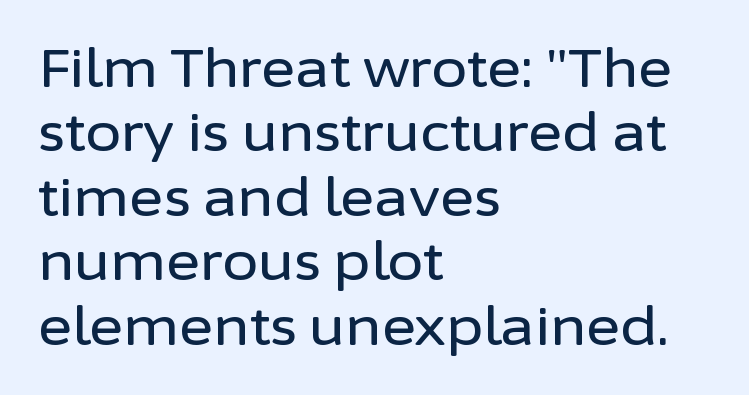
The image shows 52 px sans-serif type, upright; set left-aligned, line spacing 1.24x, normal letter spacing, not underlined; low stroke contrast and a medium x-height.
